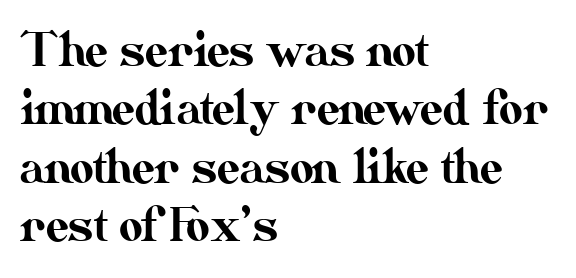
Q: Is the text italic (slanted)? A: No, it is upright.
Q: Is the text underlined? A: No.
Q: How is the paragraph aligned? A: Left-aligned.
Q: Is the spacing between letters normal or unusually wide? A: Normal.
Q: Is the spacing between lines tight, normal or loose? A: Normal.
Q: Width (condensed, normal, or wide)? A: Normal.
Q: Stroke contrast? A: Medium.
Q: x-height? A: Small.
Q: Monospaced? A: No.
